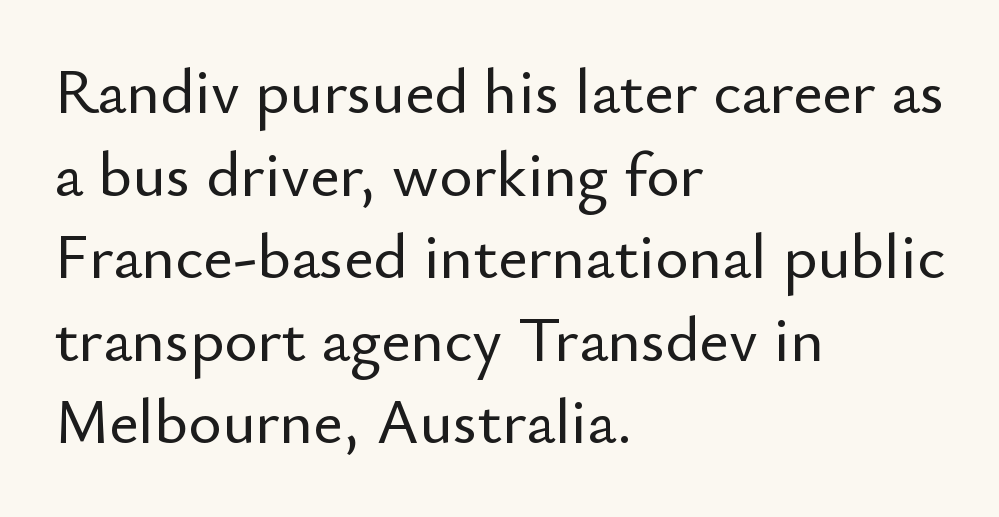
Q: Is the text italic (slanted)? A: No, it is upright.
Q: Is the typeface a serif or a sans-serif typeface? A: Sans-serif.
Q: Is the text underlined? A: No.
Q: How is the paragraph aligned? A: Left-aligned.
Q: Is the spacing between letters normal or unusually wide? A: Normal.
Q: Is the spacing between lines tight, normal or loose? A: Normal.
Q: Width (condensed, normal, or wide)? A: Normal.
Q: Stroke contrast? A: Low.
Q: x-height? A: Small.
Q: Monospaced? A: No.
